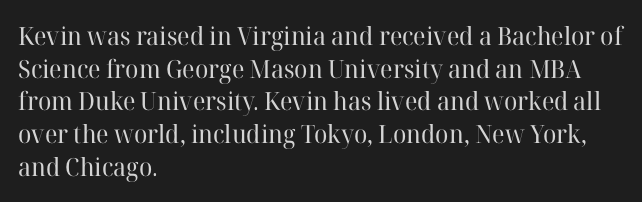
What's the leading like? Ordinary, nothing unusual. The passage shown has conventional tracking throughout. The typography opts for an upright posture over an oblique one. The passage is arranged the way most books set body copy — flush left.
